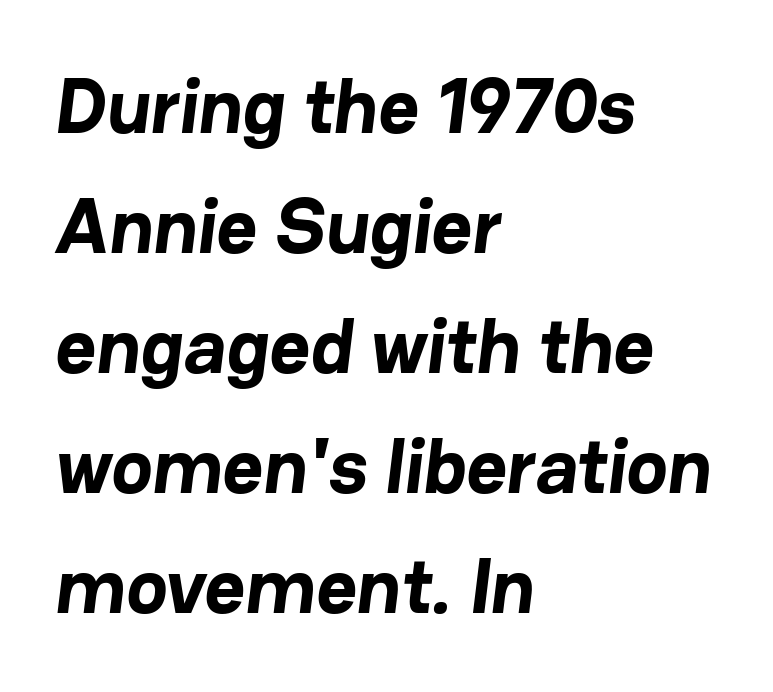
The rendering anchors every line to the left-hand side. The line texture is even and compact thanks to regular tracking. Decoration check: the copy has no underline. Note the varied advance widths — an 'i' is clearly narrower than an 'm'. The passage shown is typeset with a sans-serif family.
